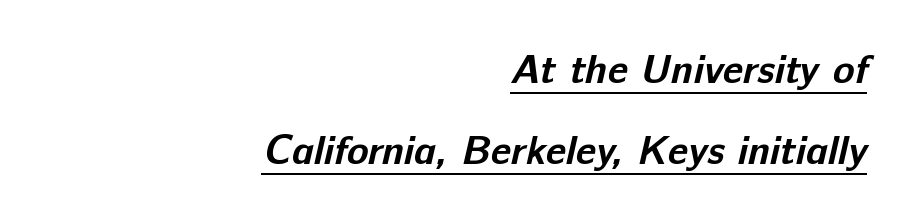
Q: Is the text bold? A: Yes.
Q: Is the typeface a serif or a sans-serif typeface? A: Sans-serif.
Q: Is the text underlined? A: Yes.
Q: How is the paragraph aligned? A: Right-aligned.
Q: Is the spacing between letters normal or unusually wide? A: Normal.
Q: Is the spacing between lines tight, normal or loose? A: Loose.
Q: Width (condensed, normal, or wide)? A: Normal.
Q: Stroke contrast? A: Low.
Q: x-height? A: Medium.
Q: Monospaced? A: No.
